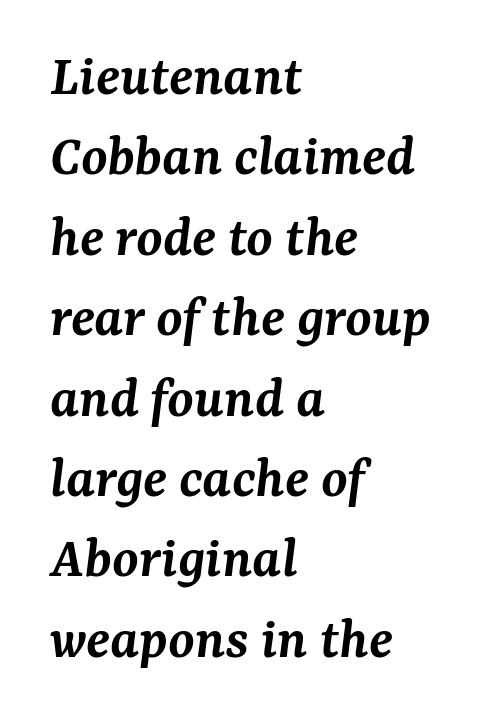
{"serif": "yes", "italic": "yes", "lean": "right", "slant_degrees": 7, "bold": "semi", "weight": "semibold", "width": "normal", "stroke_contrast": "medium", "x_height": "medium", "monospaced": "no", "underline": "no", "align": "left", "line_spacing": "normal", "line_spacing_ratio": 1.34, "letter_spacing": "normal", "letter_spacing_em": 0.0, "glyph_px": 60}
